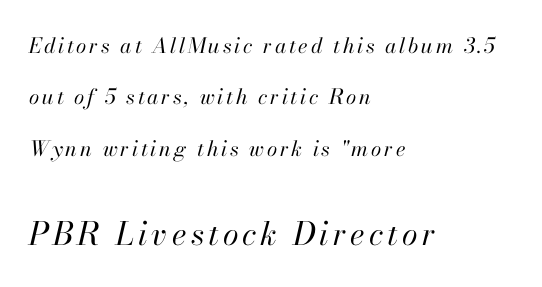
The image shows 32 px regular-weight type, italic (leaning right); set left-aligned, loose line spacing (2.45x), not underlined; the second (bottom) block is 1.52x larger; high stroke contrast and a small x-height.
